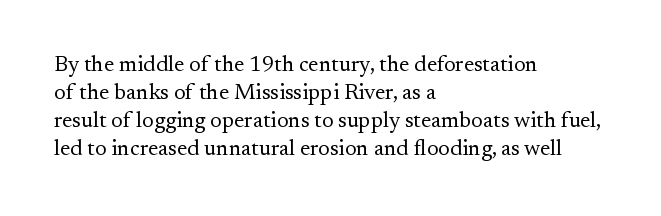
{"italic": "no", "bold": "no", "underline": "no", "align": "left", "line_spacing": "normal", "line_spacing_ratio": 1.28, "letter_spacing": "normal", "letter_spacing_em": 0.0, "glyph_px": 22}
